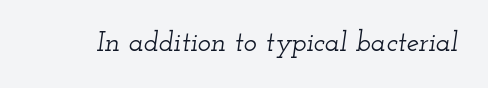
The image shows 28 px wide serif type, italic (leaning right); set normal letter spacing, not underlined; low stroke contrast and a small x-height.
